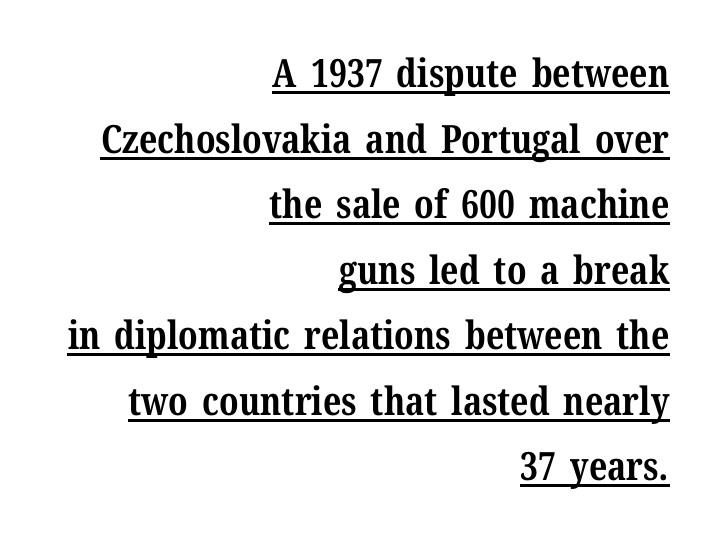
This is serif lettering, the kind often seen in printed books. Vertical spacing — default. Nope, not italic — everything's standing straight. A dark, heavy texture on the line: the type is bold. The sample's only ornament is a line tracing under the words.
